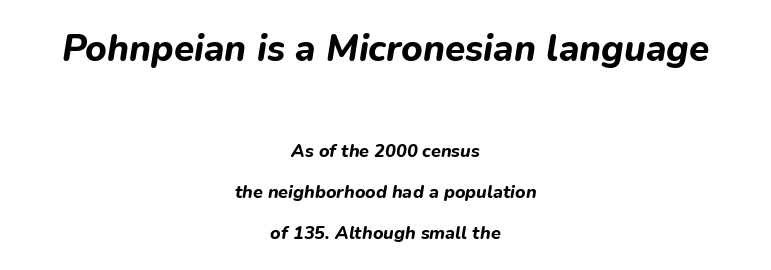
The image shows 37 px bold type, italic (leaning right); set centered, loose line spacing (2.3x), normal letter spacing, not underlined; the first (top) block is 2.06x larger; low stroke contrast and a medium x-height.
